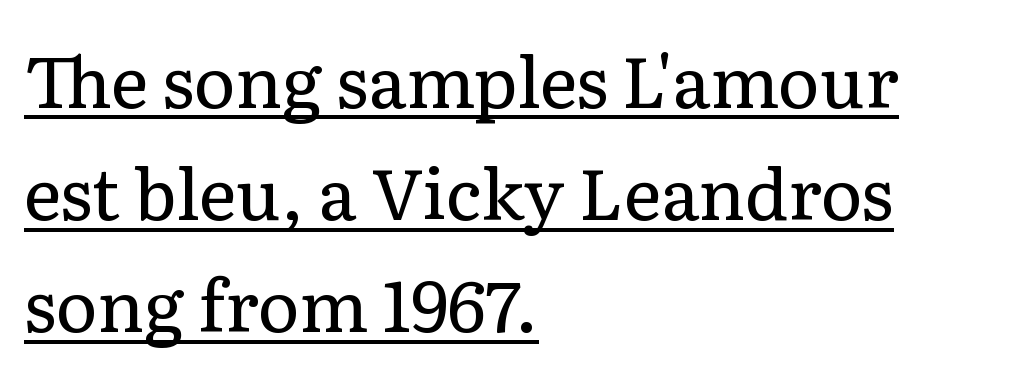
{"serif": "yes", "italic": "no", "bold": "no", "weight": "regular", "width": "normal", "stroke_contrast": "low", "x_height": "medium", "monospaced": "no", "underline": "yes", "align": "left", "line_spacing": "normal", "line_spacing_ratio": 1.58, "letter_spacing": "normal", "letter_spacing_em": 0.0, "glyph_px": 71}
